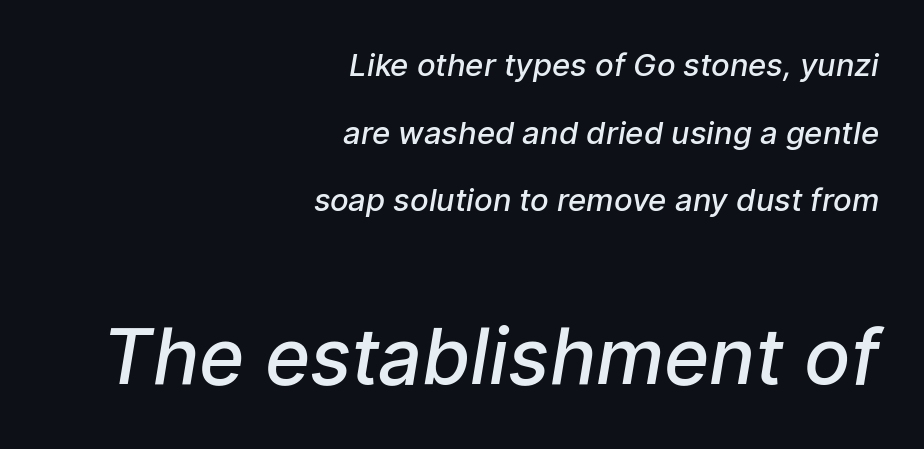
{"serif": "no", "bold": "semi", "weight": "semibold", "width": "normal", "stroke_contrast": "low", "x_height": "medium", "monospaced": "no", "underline": "no", "align": "right", "line_spacing": "loose", "line_spacing_ratio": 2.18, "letter_spacing": "normal", "letter_spacing_em": 0.0, "larger_block": "second", "size_ratio": 2.48, "glyph_px": 77}
